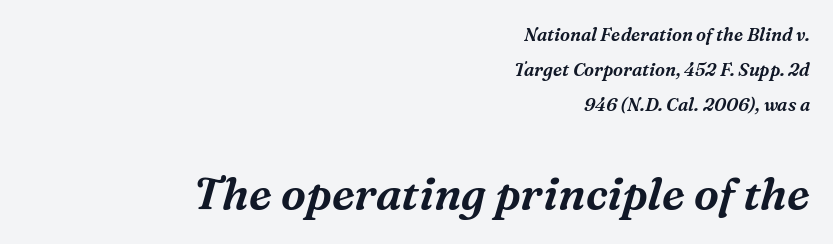
The typography opts for an oblique posture over an upright one. Words float on clear page, feet unadorned. Visually, the bottom section dominates because its glyphs are scaled up. The letters carry serifs — small finishing strokes at the ends of their stems.
